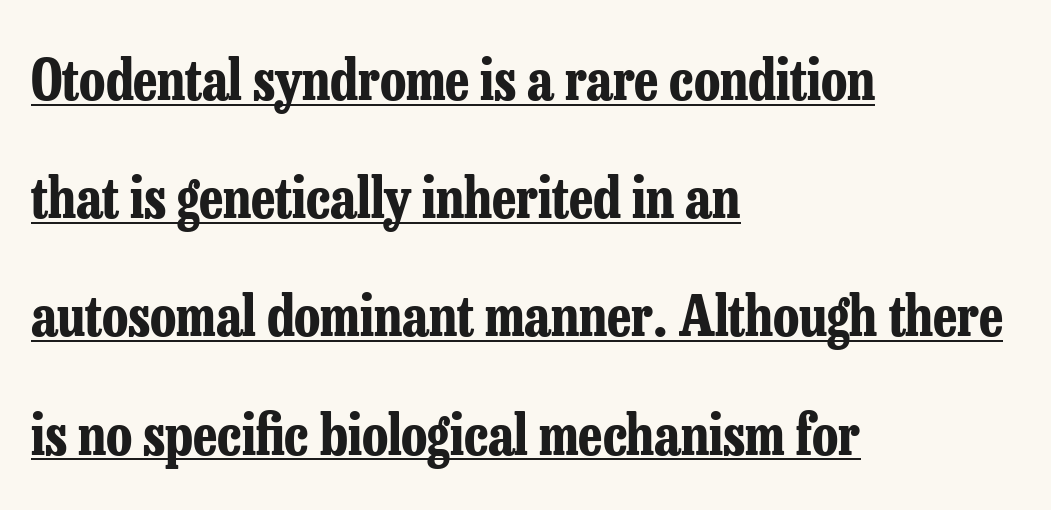
Serifs: yes, visible at the terminals of the letterforms. Look at the tracking — it's just the regular setting, nothing added. The strokes are fattened all the way to bold. Italic: no, the glyphs are upright roman. You can see a thin bar hugging the bottom of the glyphs.
